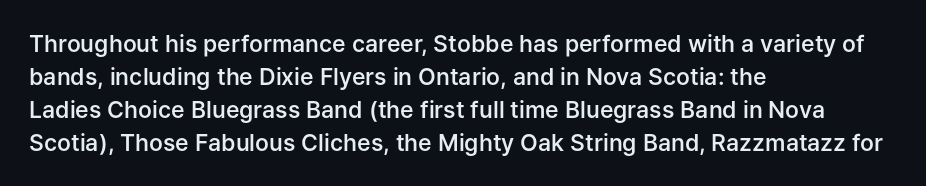
The space beneath each line is pristine and unruled. This rendering leaves character spacing at its baseline value. Designer's note — italics off, roman on. Leftover space on each line is placed entirely after the last word.
